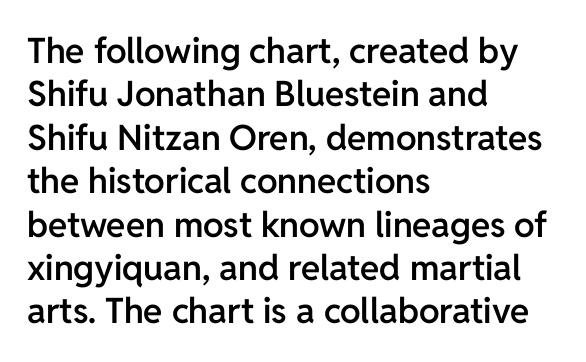
{"serif": "no", "italic": "no", "bold": "semi", "weight": "semibold", "width": "normal", "stroke_contrast": "low", "x_height": "medium", "monospaced": "no", "underline": "no", "align": "left", "line_spacing_ratio": 1.24, "letter_spacing": "normal", "letter_spacing_em": 0.0, "glyph_px": 35}
